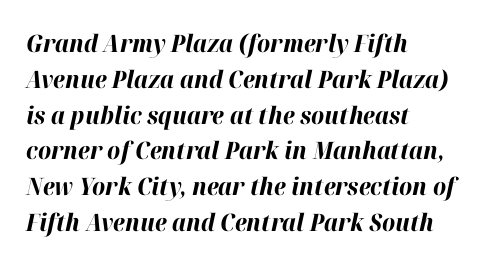
{"italic": "yes", "lean": "right", "slant_degrees": 12, "bold": "yes", "underline": "no", "align": "left", "line_spacing": "normal", "line_spacing_ratio": 1.49, "letter_spacing": "normal", "letter_spacing_em": 0.0, "glyph_px": 24}
